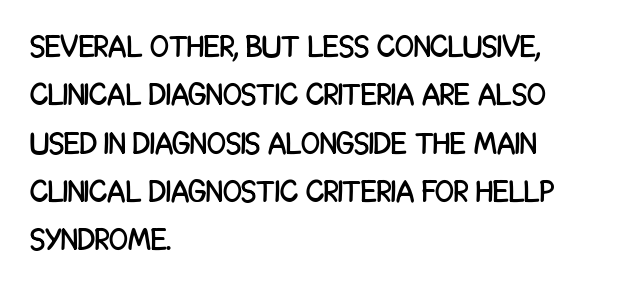
Compared with a centered layout, this one pins lines to the left instead. These lines sit exactly where default settings would place them. Serifs: no, the terminals of the letterforms are clean. The words here are not underlined.
